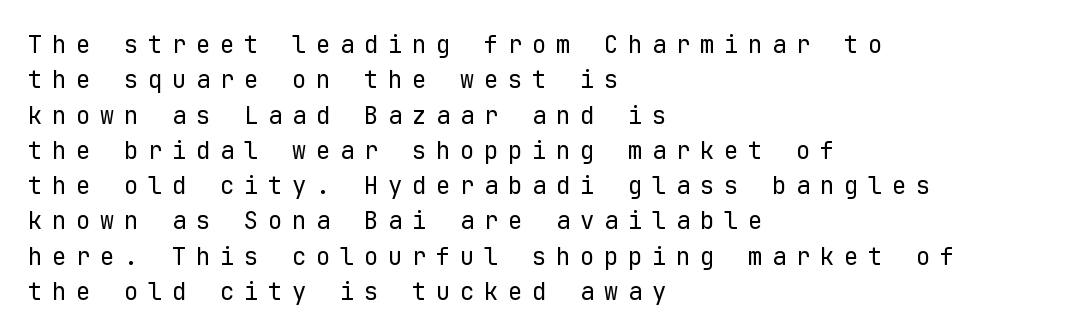
The image shows 24 px text type, upright; set left-aligned, normal line spacing (1.47x), unusually wide letter spacing (+0.4 em), not underlined.
